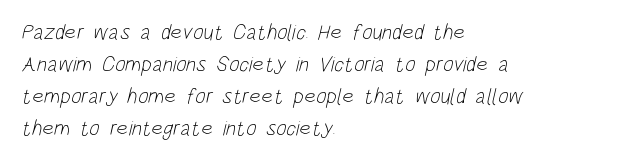
Students, observe: this is what conventionally led text looks like. Nobody touched the tracking dial on this one. Anything drawn beneath the words? Only blank space. A light-to-regular cut is what we see here. The setting favours the left margin, as ordinary paragraphs usually do.
